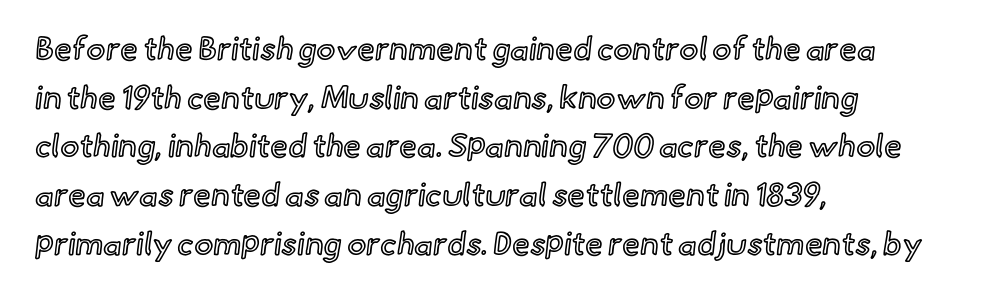
The strip under each line holds only bare page. The vertical gap from one line to the next is medium. The letters advance in unequal steps, a hallmark of proportional type. Horizontal alignment here is leftward, the default for most running prose.
